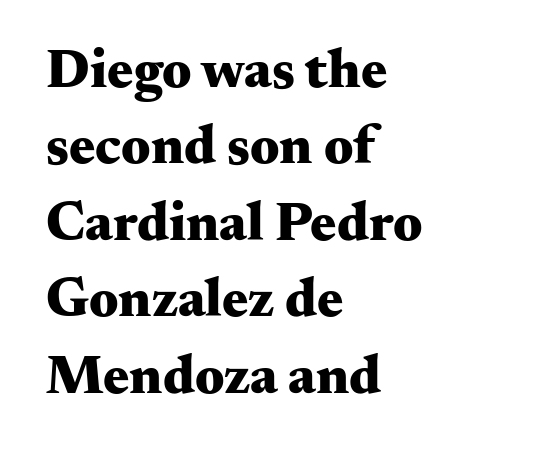
The image shows 55 px heavy, wide serif type, upright; set left-aligned, normal line spacing (1.39x), normal letter spacing, not underlined; medium stroke contrast and a small x-height.
